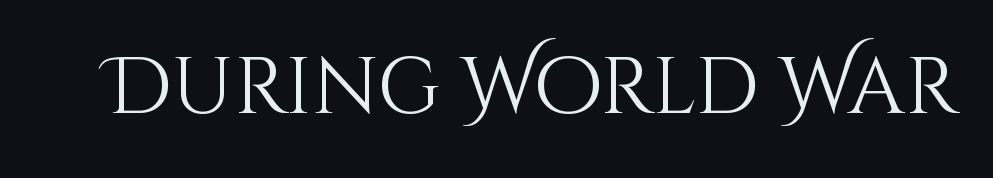
The image shows 79 px light type, upright; set normal letter spacing, not underlined; medium stroke contrast and a large x-height.
